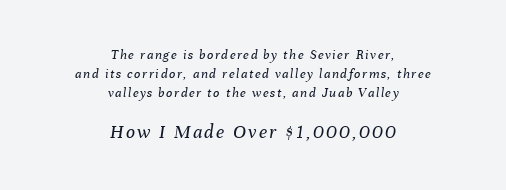
Q: Is the text bold? A: No.
Q: Is the text italic (slanted)? A: Yes, it leans right by about 8 degrees.
Q: Is the text underlined? A: No.
Q: How is the paragraph aligned? A: Centered.
Q: Is the spacing between lines tight, normal or loose? A: Normal.
Q: Which block of text is set in a larger size, the first (top) or the second (bottom)? A: The second (bottom) one.
